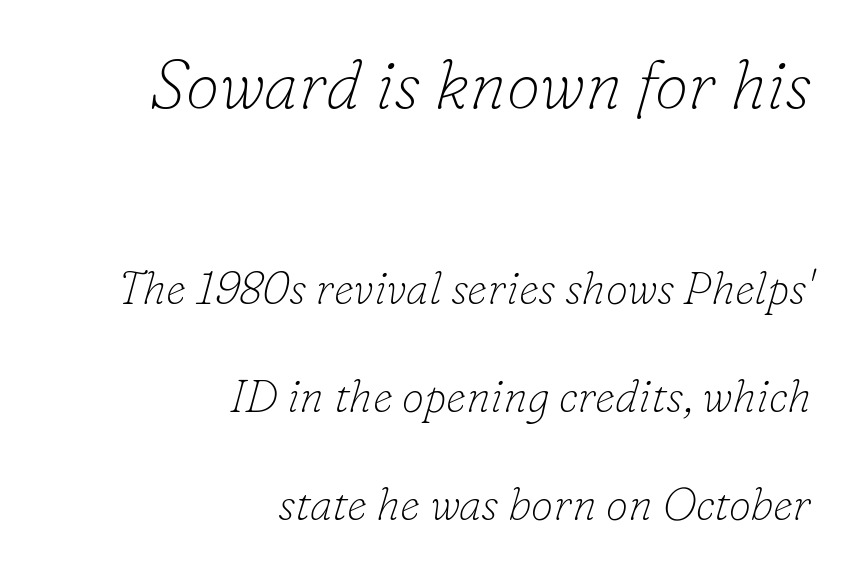
The image shows 68 px thin serif type, italic (leaning right); set right-aligned, loose line spacing (2.4x), normal letter spacing, not underlined; the first (top) block is 1.51x larger; low stroke contrast and a small x-height.
